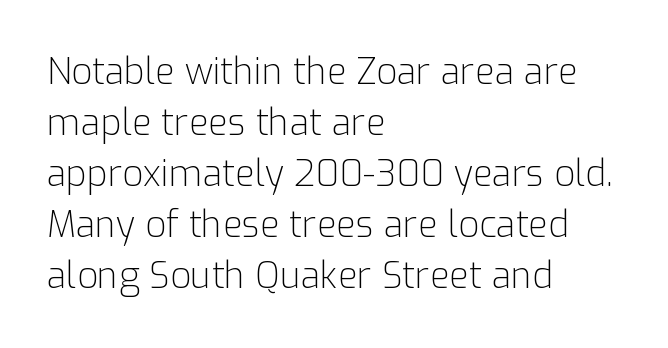
The font family rendered here belongs to the sans-serif group. The line-height multiplier appears to be the usual default. Tracking value appears to be zero — textbook default spacing. Character widths vary here, with narrow letters taking less room than wide ones. Every row of glyphs begins at an identical x-position on the left.
